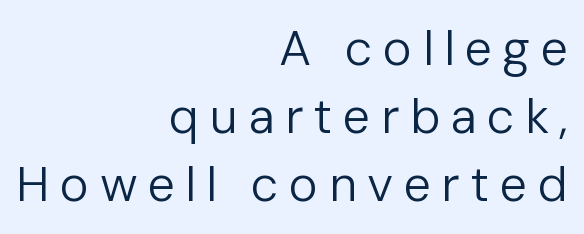
The image shows 49 px regular-weight sans-serif type, upright; set right-aligned, normal line spacing (1.39x), unusually wide letter spacing (+0.21 em), not underlined; low stroke contrast and a medium x-height.
